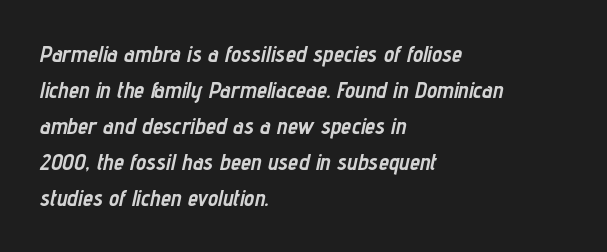
Caption: standard tracking, unaltered. Pretty heavy lettering here — definitely bold. Does the leading feel generous? No, just average. Quick note: italic.
